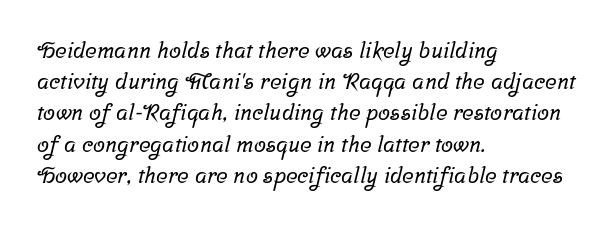
The image shows 22 px text type; set left-aligned, normal line spacing (1.42x), normal letter spacing, not underlined.
